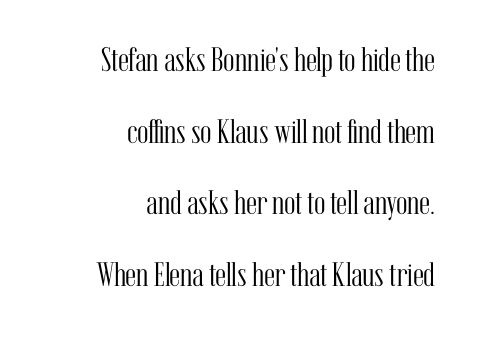
{"serif": "yes", "italic": "no", "bold": "no", "weight": "light", "width": "condensed", "stroke_contrast": "medium", "x_height": "medium", "monospaced": "no", "underline": "no", "align": "right", "line_spacing": "loose", "line_spacing_ratio": 2.11, "letter_spacing": "normal", "letter_spacing_em": 0.0, "glyph_px": 34}
